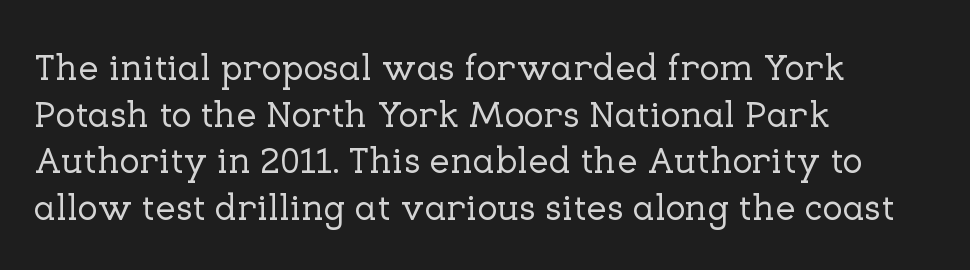
Q: Is the text italic (slanted)? A: No, it is upright.
Q: Is the typeface a serif or a sans-serif typeface? A: Serif.
Q: Is the text underlined? A: No.
Q: How is the paragraph aligned? A: Left-aligned.
Q: Is the spacing between letters normal or unusually wide? A: Normal.
Q: Is the spacing between lines tight, normal or loose? A: Normal.
Q: Width (condensed, normal, or wide)? A: Normal.
Q: Stroke contrast? A: Low.
Q: x-height? A: Medium.
Q: Monospaced? A: No.
